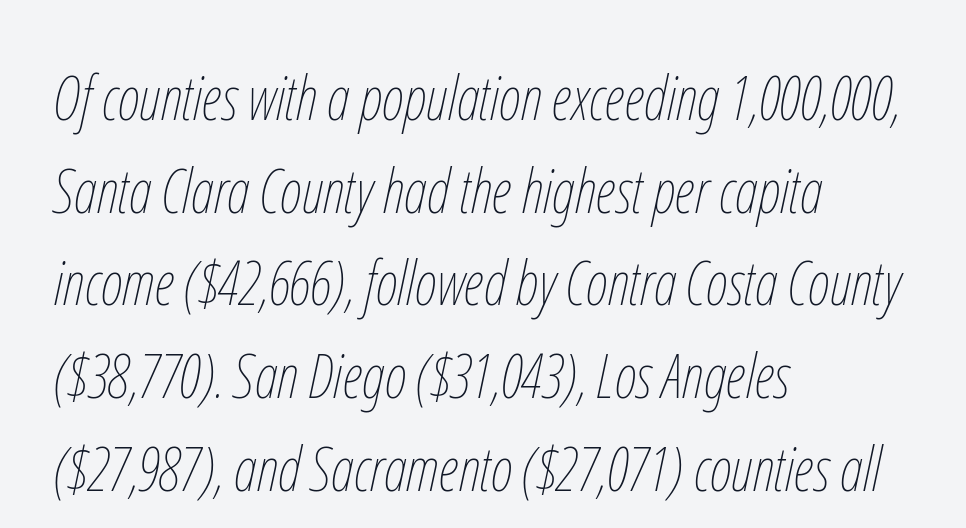
Words float on clear page, feet unadorned. The setting favours the left margin, as ordinary paragraphs usually do. Between one letter and the next there's only the usual sliver of space. The rendering uses natural spacing where letterforms have individual widths. Summary of weight: not heavy and not bold.
